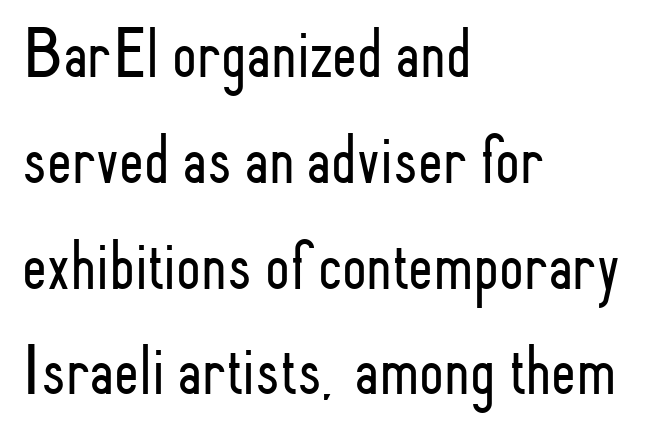
{"serif": "no", "italic": "no", "bold": "no", "weight": "light", "width": "condensed", "stroke_contrast": "low", "x_height": "small", "monospaced": "no", "underline": "no", "align": "left", "line_spacing": "normal", "line_spacing_ratio": 1.49, "letter_spacing": "normal", "letter_spacing_em": 0.0, "glyph_px": 71}
